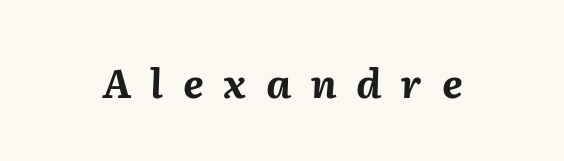
{"italic": "yes", "lean": "right", "slant_degrees": 2, "bold": "yes", "weight": "bold", "width": "normal", "stroke_contrast": "medium", "x_height": "medium", "monospaced": "no", "underline": "no", "letter_spacing": "wide", "letter_spacing_em": 0.49, "glyph_px": 40}
